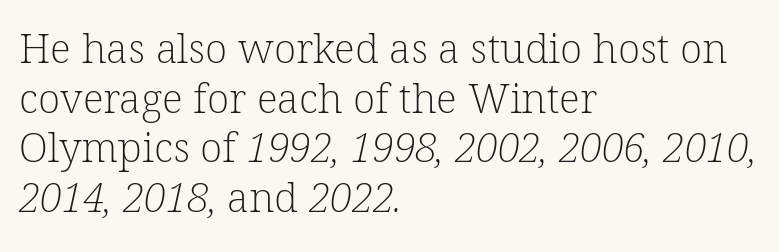
Each line starts at the same left margin while the right side varies. Descenders are the only things crossing below the line. The weight would be labelled regular, book, light, or lighter still. This is serif lettering, the kind often seen in printed books. A typesetter would call this proportional, since set widths differ per character. Does extra space separate the letters? No, they use regular spacing.
